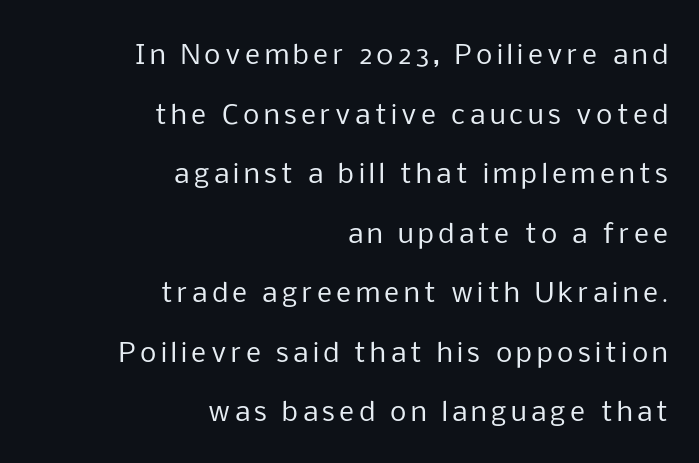
The image shows 26 px text type, upright; set right-aligned, loose line spacing (2.29x), not underlined.
